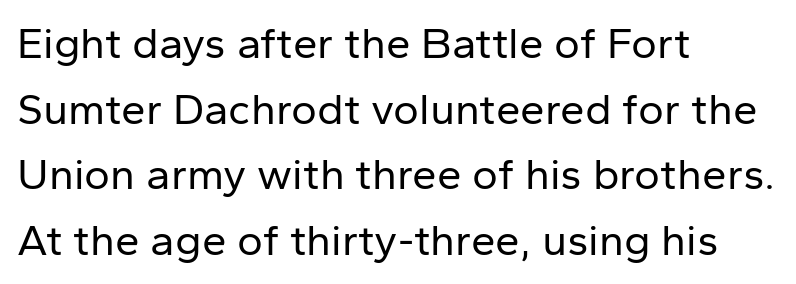
The image shows 44 px regular-weight sans-serif type, upright; set left-aligned, normal line spacing (1.49x), normal letter spacing, not underlined; low stroke contrast and a medium x-height.
